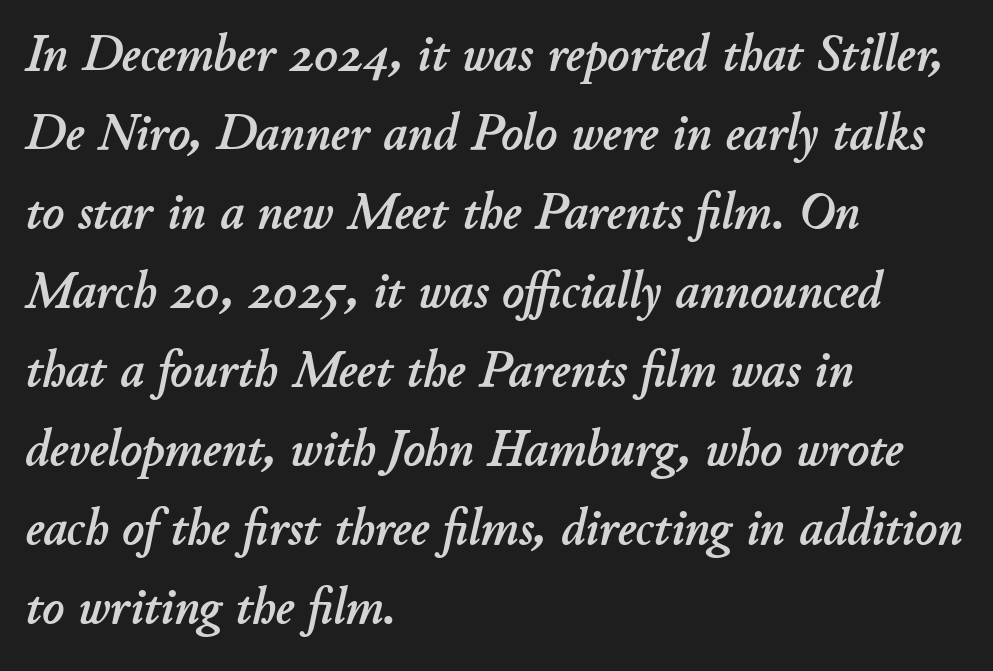
{"italic": "yes", "lean": "right", "slant_degrees": 11, "width": "normal", "stroke_contrast": "low", "x_height": "small", "monospaced": "no", "underline": "no", "align": "left", "line_spacing": "normal", "line_spacing_ratio": 1.52, "letter_spacing": "normal", "letter_spacing_em": 0.0, "glyph_px": 52}
